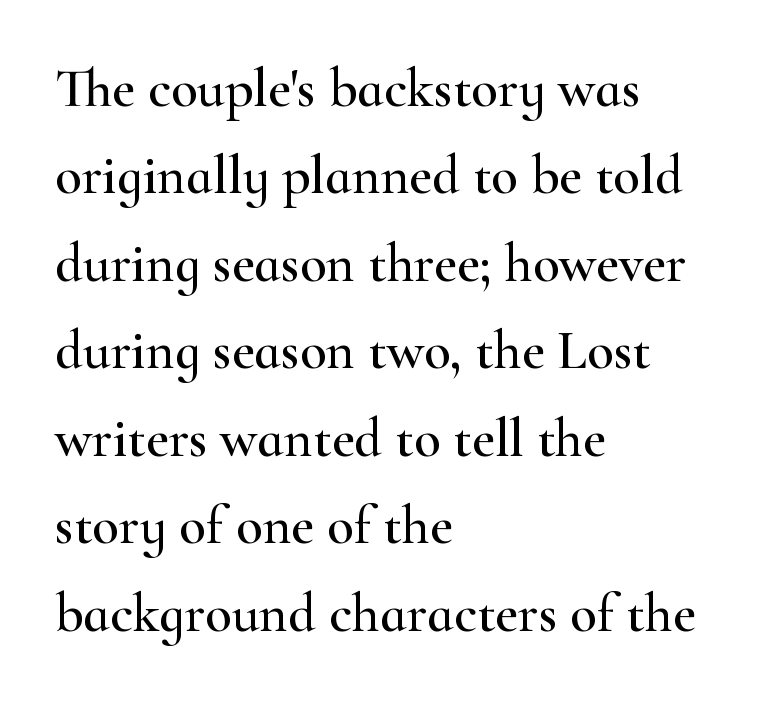
{"serif": "yes", "italic": "no", "width": "wide", "stroke_contrast": "high", "x_height": "small", "monospaced": "no", "underline": "no", "align": "left", "line_spacing": "normal", "line_spacing_ratio": 1.59, "letter_spacing": "normal", "letter_spacing_em": 0.0, "glyph_px": 55}
